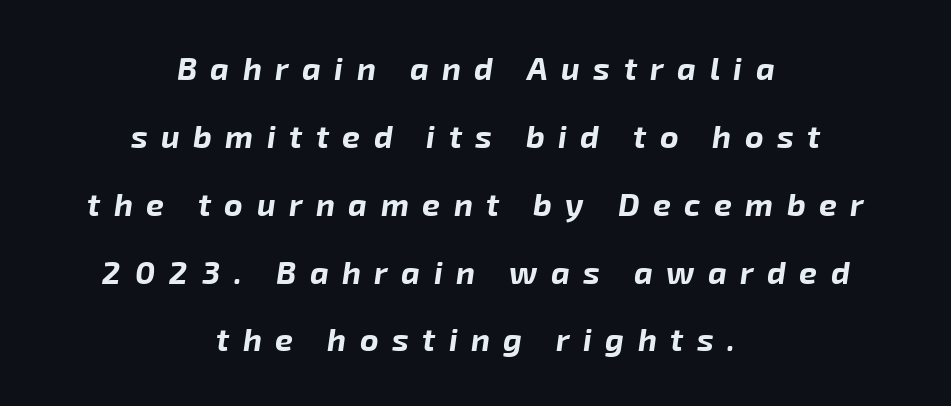
{"italic": "yes", "lean": "right", "slant_degrees": 8, "bold": "yes", "weight": "bold", "width": "normal", "stroke_contrast": "low", "x_height": "medium", "monospaced": "no", "underline": "no", "align": "center", "line_spacing": "loose", "line_spacing_ratio": 2.12, "letter_spacing": "wide", "letter_spacing_em": 0.42, "glyph_px": 32}
